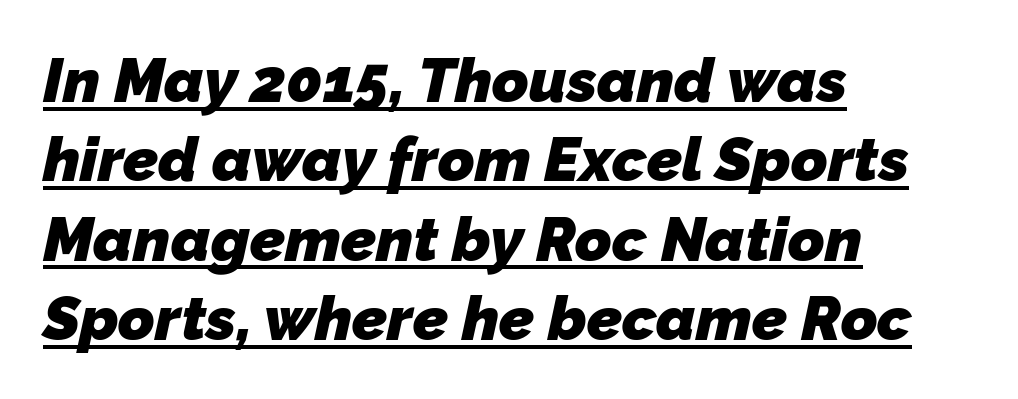
Does a line run under the words? Yes, clearly. Horizontally, the lines are justified to the leading edge only. Look at the bottom of the vertical strokes: they stop flat, with no serifs. Typesetter's note: full bold, strokes at maximum text heaviness. The face used here is proportionally spaced, like ordinary book or web type.
